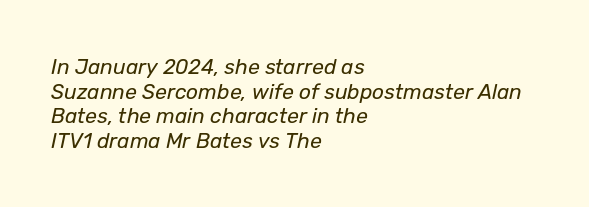
The image shows 21 px text type, italic (leaning right); set left-aligned, line spacing 1.17x, normal letter spacing, not underlined.
